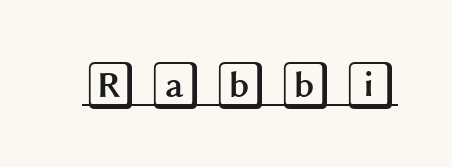
{"italic": "no", "width": "wide", "x_height": "large", "underline": "yes", "letter_spacing": "wide", "letter_spacing_em": 0.23, "glyph_px": 49}
